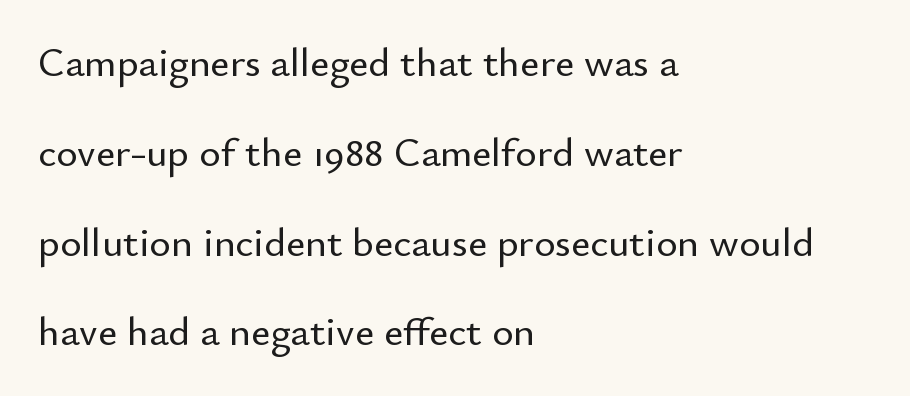
Q: Is the text italic (slanted)? A: No, it is upright.
Q: Is the typeface a serif or a sans-serif typeface? A: Sans-serif.
Q: Is the text underlined? A: No.
Q: How is the paragraph aligned? A: Left-aligned.
Q: Is the spacing between letters normal or unusually wide? A: Normal.
Q: Is the spacing between lines tight, normal or loose? A: Loose.
Q: Width (condensed, normal, or wide)? A: Normal.
Q: Stroke contrast? A: Low.
Q: x-height? A: Small.
Q: Monospaced? A: No.
